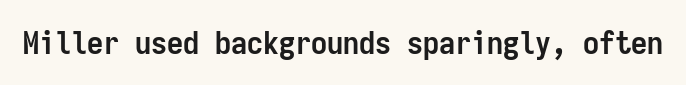
Grotesque or geometric, the face here clearly has no serifs. I'd describe the lettering as bold — thick and assertive. Monospaced: the letters line up in strict vertical columns. The words here are not underlined.
